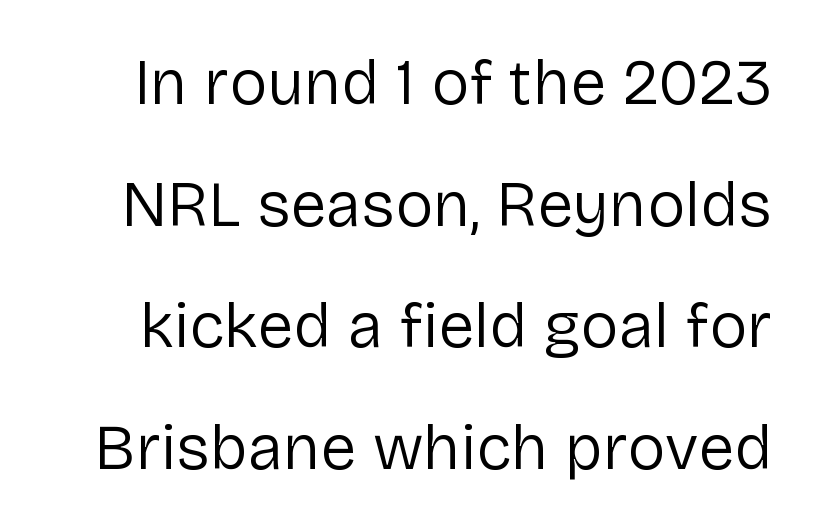
Q: Is the text bold? A: No.
Q: Is the text italic (slanted)? A: No, it is upright.
Q: Is the typeface a serif or a sans-serif typeface? A: Sans-serif.
Q: Is the text underlined? A: No.
Q: Is the spacing between letters normal or unusually wide? A: Normal.
Q: Is the spacing between lines tight, normal or loose? A: Loose.
Q: Width (condensed, normal, or wide)? A: Normal.
Q: Stroke contrast? A: Low.
Q: x-height? A: Medium.
Q: Monospaced? A: No.
